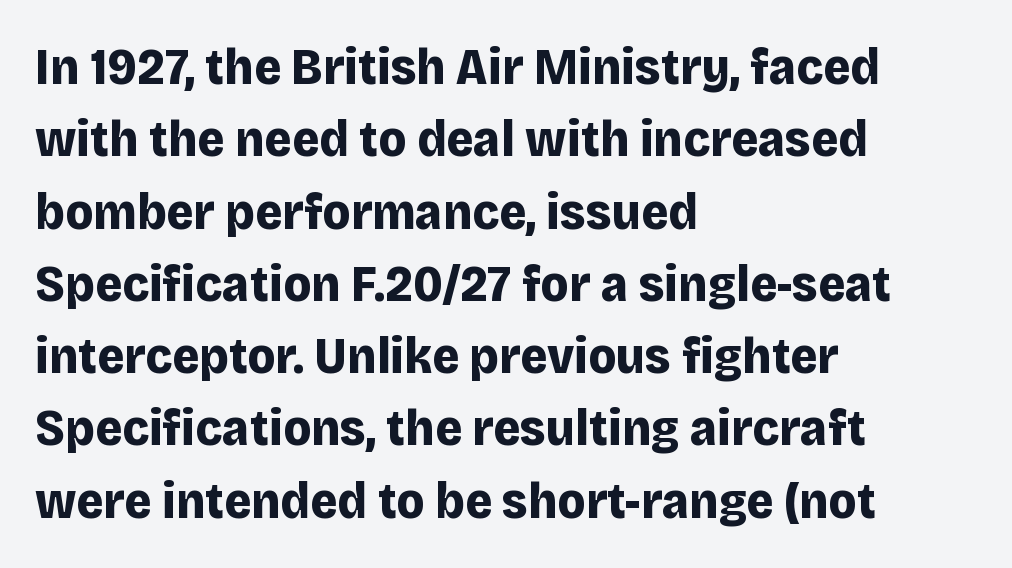
The image shows 52 px bold sans-serif type, upright; set left-aligned, normal line spacing (1.39x), normal letter spacing, not underlined; low stroke contrast and a large x-height.
